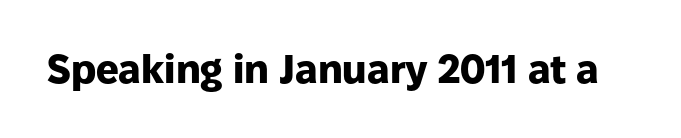
The image shows 40 px heavy sans-serif type, upright; set normal letter spacing, not underlined; low stroke contrast and a medium x-height.
